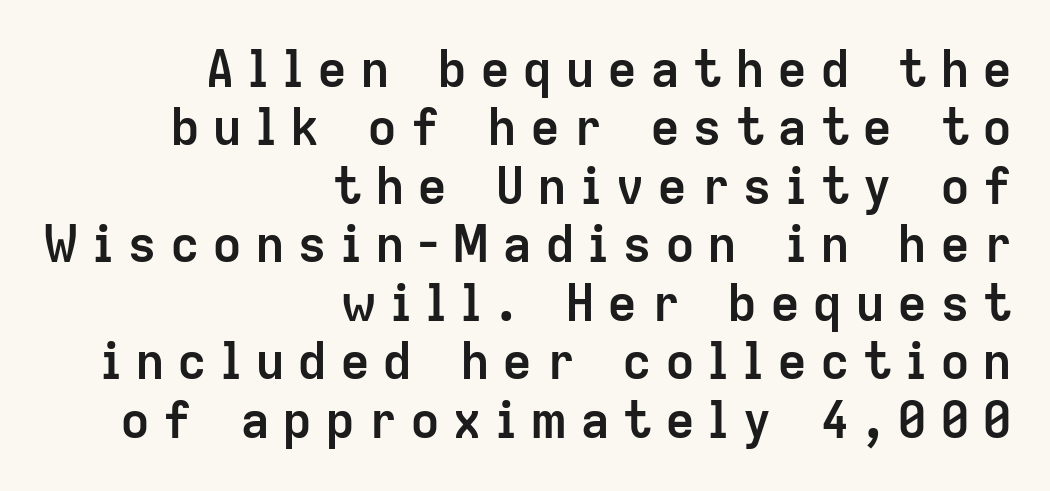
Each row of text sits above clean, open space. Grotesque or geometric, the face here clearly has no serifs. Each letter keeps its own natural width here, so spacing adapts to shape. Do the letters lean? They stand straight. The rendering anchors every line to the right-hand side. Loose tracking; the words dissolve into strings of separated letters.
